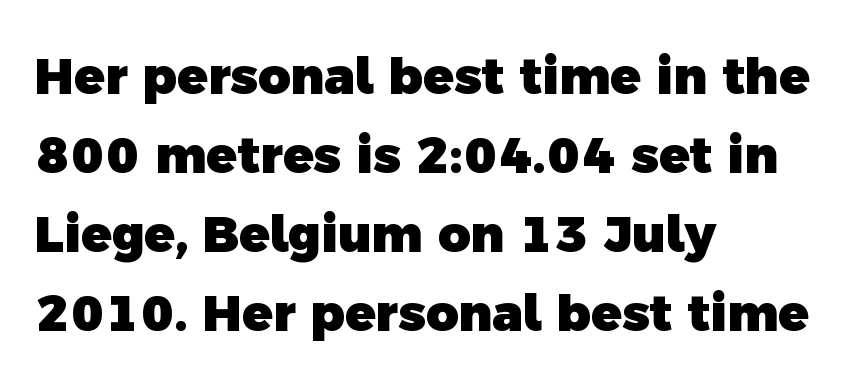
The image shows 50 px heavy sans-serif type; set left-aligned, normal line spacing (1.58x), normal letter spacing, not underlined; a medium x-height.
